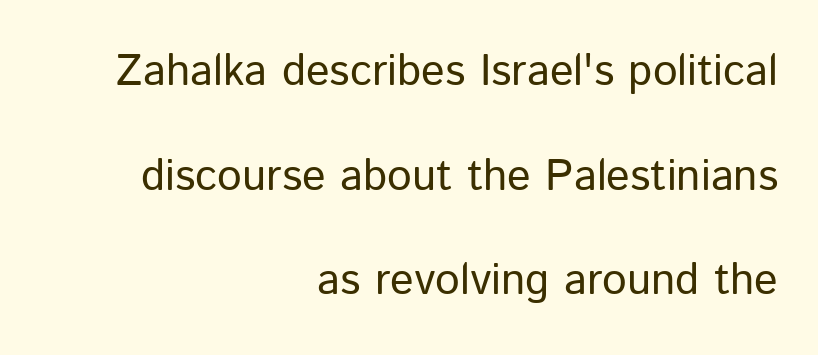
The image shows 44 px regular-weight sans-serif type, upright; set right-aligned, loose line spacing (2.38x), normal letter spacing, not underlined; low stroke contrast and a medium x-height.
